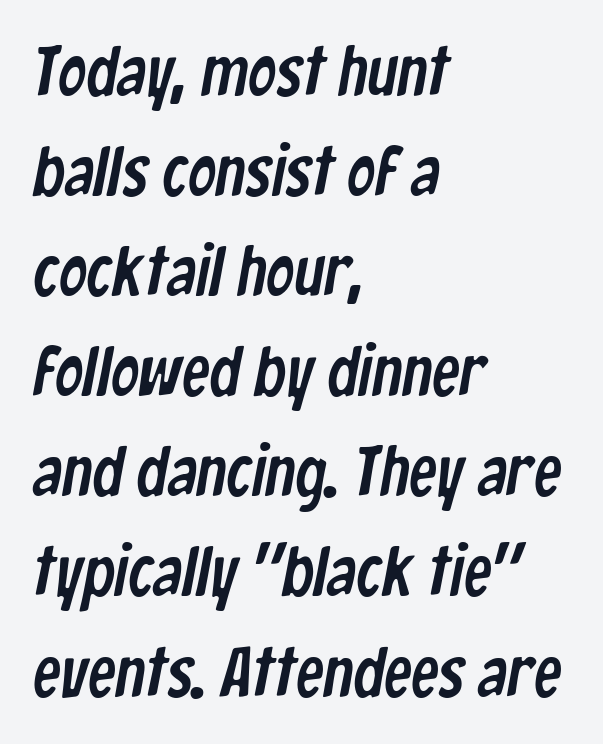
{"serif": "no", "width": "condensed", "stroke_contrast": "low", "x_height": "medium", "monospaced": "no", "underline": "no", "align": "left", "line_spacing": "normal", "line_spacing_ratio": 1.43, "letter_spacing": "normal", "letter_spacing_em": 0.0, "glyph_px": 70}
